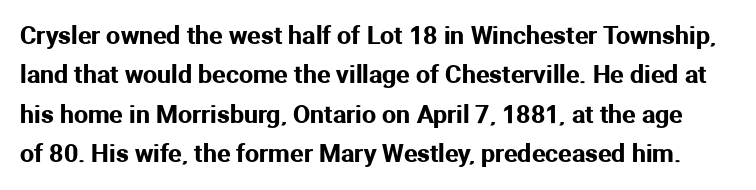
The letters stand straight up with perfectly vertical stems. The line-height multiplier appears to be the usual default. The string is rendered with underlining switched off. Students, note that the glyphs here touch the page at normal intervals.
